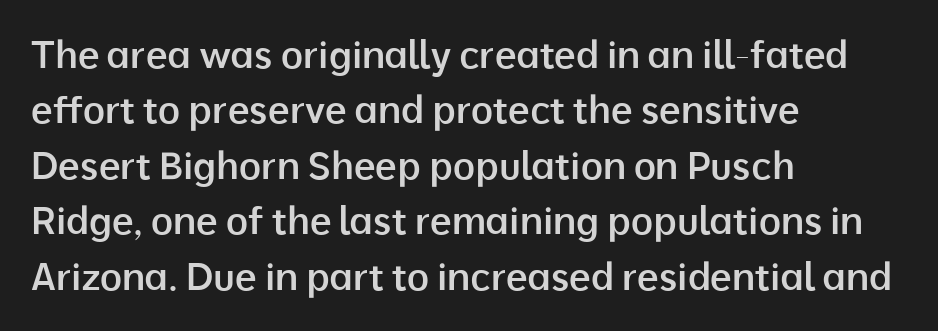
The image shows 38 px semibold sans-serif type, upright; set left-aligned, normal line spacing (1.46x), normal letter spacing, not underlined; low stroke contrast and a medium x-height.
